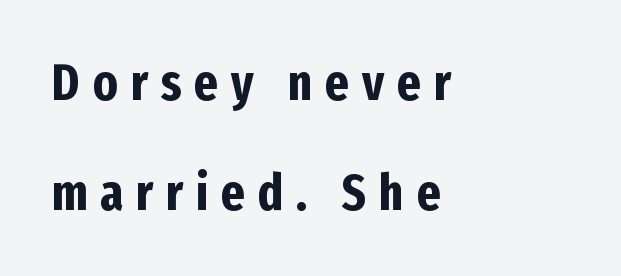
{"serif": "no", "italic": "no", "bold": "yes", "weight": "bold", "width": "condensed", "stroke_contrast": "low", "x_height": "medium", "monospaced": "no", "underline": "no", "align": "left", "line_spacing": "loose", "line_spacing_ratio": 2.15, "letter_spacing": "wide", "letter_spacing_em": 0.25, "glyph_px": 51}
